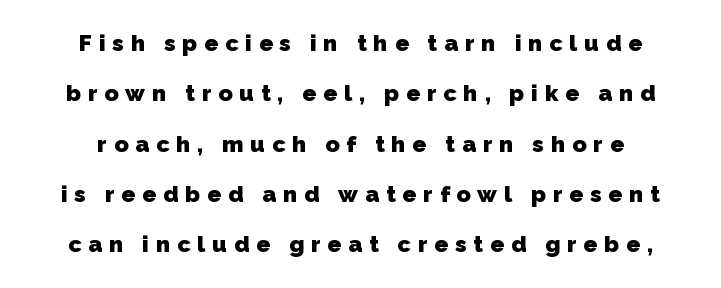
{"bold": "yes", "underline": "no", "align": "center", "line_spacing": "loose", "line_spacing_ratio": 2.19, "letter_spacing": "wide", "letter_spacing_em": 0.3, "glyph_px": 23}
